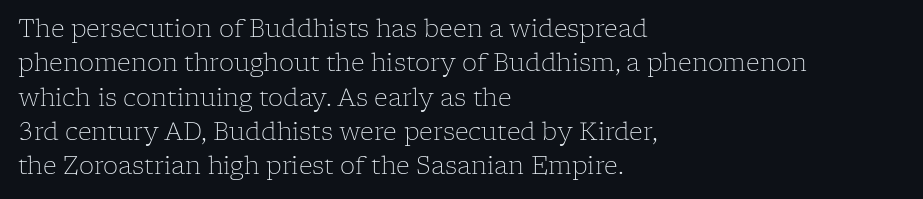
{"italic": "no", "bold": "no", "underline": "no", "align": "left", "line_spacing": "normal", "line_spacing_ratio": 1.43, "letter_spacing": "normal", "letter_spacing_em": 0.0, "glyph_px": 24}
